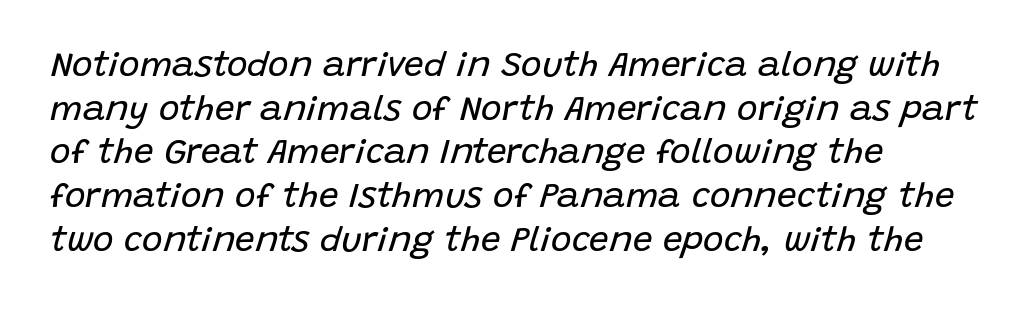
Q: Is the text bold? A: No.
Q: Is the text italic (slanted)? A: Yes, it leans right by about 15 degrees.
Q: Is the text underlined? A: No.
Q: How is the paragraph aligned? A: Left-aligned.
Q: Is the spacing between letters normal or unusually wide? A: Normal.
Q: Is the spacing between lines tight, normal or loose? A: Normal.
Q: Width (condensed, normal, or wide)? A: Normal.
Q: Stroke contrast? A: Low.
Q: x-height? A: Large.
Q: Monospaced? A: No.
